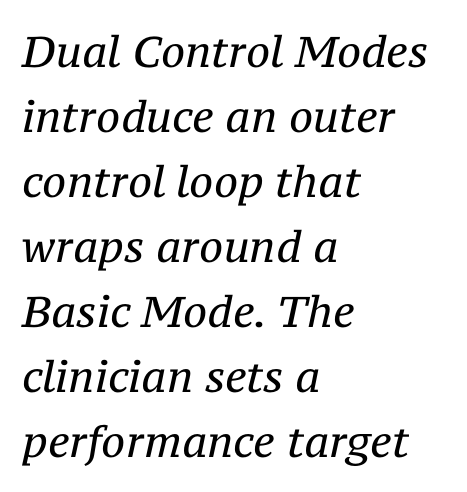
Q: Is the text bold? A: No.
Q: Is the text italic (slanted)? A: Yes, it leans right by about 12 degrees.
Q: Is the typeface a serif or a sans-serif typeface? A: Serif.
Q: Is the text underlined? A: No.
Q: How is the paragraph aligned? A: Left-aligned.
Q: Is the spacing between letters normal or unusually wide? A: Normal.
Q: Is the spacing between lines tight, normal or loose? A: Normal.
Q: Width (condensed, normal, or wide)? A: Normal.
Q: Stroke contrast? A: Medium.
Q: x-height? A: Medium.
Q: Monospaced? A: No.
